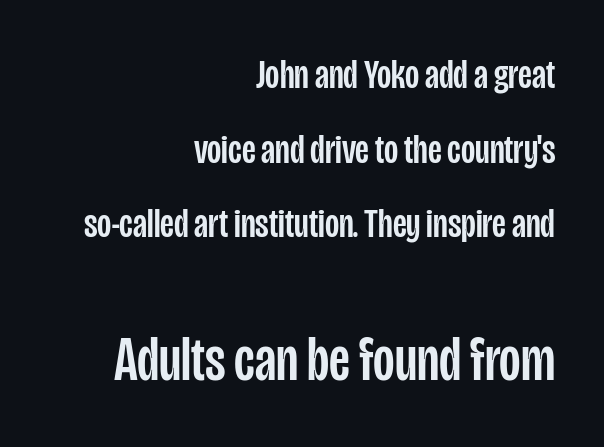
Q: Is the text italic (slanted)? A: No, it is upright.
Q: Is the typeface a serif or a sans-serif typeface? A: Sans-serif.
Q: Is the text underlined? A: No.
Q: How is the paragraph aligned? A: Right-aligned.
Q: Is the spacing between letters normal or unusually wide? A: Normal.
Q: Which block of text is set in a larger size, the first (top) or the second (bottom)? A: The second (bottom) one.
Q: Width (condensed, normal, or wide)? A: Condensed.
Q: Stroke contrast? A: Low.
Q: x-height? A: Large.
Q: Monospaced? A: No.
